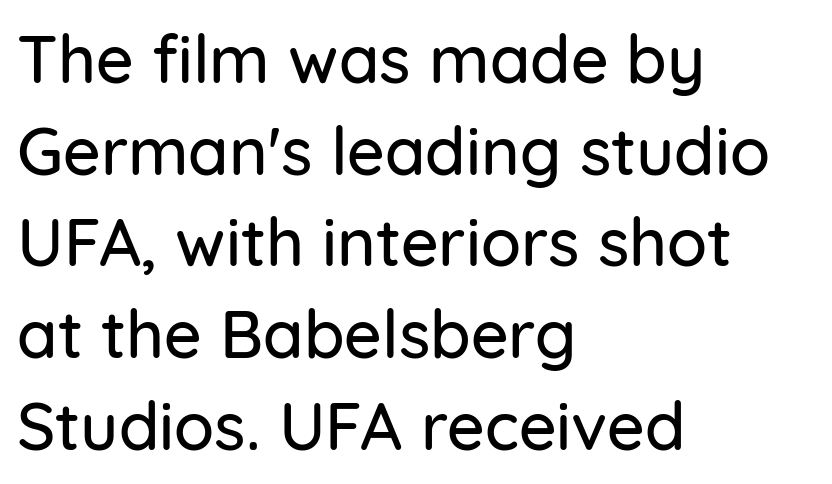
{"serif": "no", "italic": "no", "width": "normal", "stroke_contrast": "low", "x_height": "medium", "monospaced": "no", "underline": "no", "align": "left", "line_spacing": "normal", "line_spacing_ratio": 1.39, "letter_spacing": "normal", "letter_spacing_em": 0.0, "glyph_px": 66}
